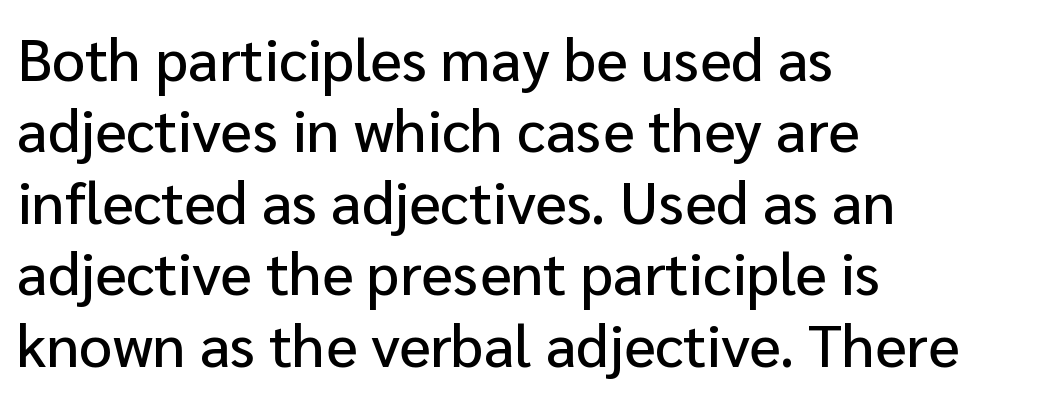
{"serif": "no", "italic": "no", "width": "normal", "stroke_contrast": "low", "x_height": "medium", "monospaced": "no", "underline": "no", "align": "left", "line_spacing_ratio": 1.21, "letter_spacing": "normal", "letter_spacing_em": 0.0, "glyph_px": 59}
